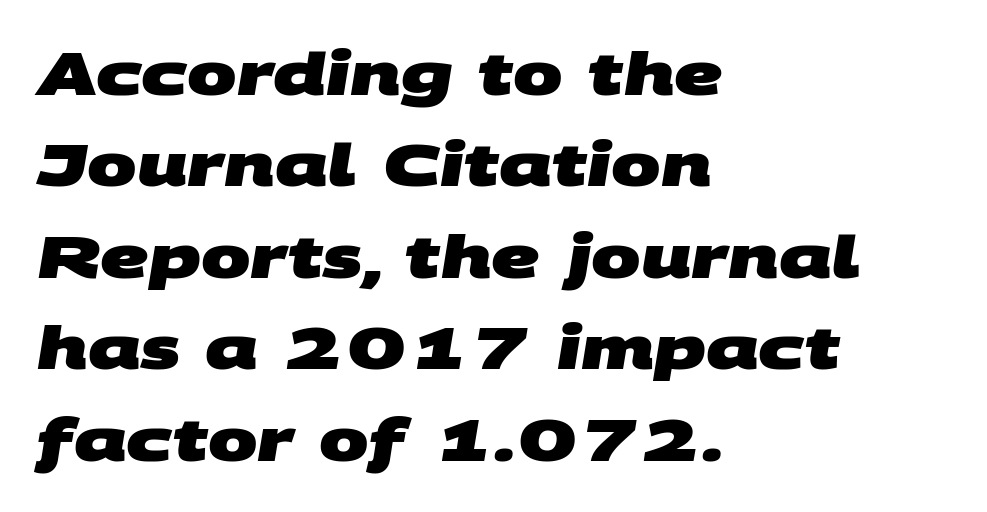
{"serif": "no", "bold": "yes", "weight": "heavy", "width": "wide", "stroke_contrast": "medium", "x_height": "large", "monospaced": "no", "underline": "no", "align": "left", "line_spacing": "normal", "line_spacing_ratio": 1.55, "letter_spacing": "normal", "letter_spacing_em": 0.0, "glyph_px": 59}
